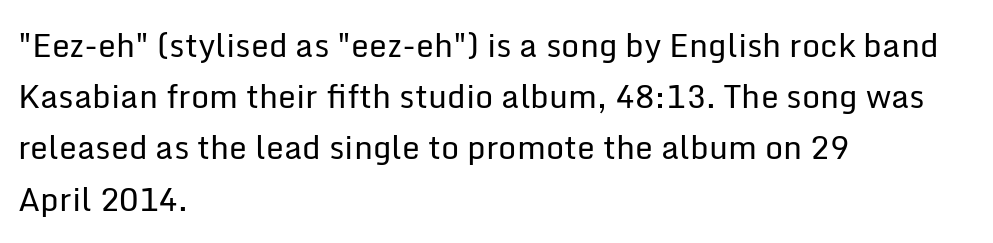
Q: Is the text bold? A: No.
Q: Is the text italic (slanted)? A: No, it is upright.
Q: Is the typeface a serif or a sans-serif typeface? A: Sans-serif.
Q: Is the text underlined? A: No.
Q: How is the paragraph aligned? A: Left-aligned.
Q: Is the spacing between letters normal or unusually wide? A: Normal.
Q: Is the spacing between lines tight, normal or loose? A: Normal.
Q: Width (condensed, normal, or wide)? A: Normal.
Q: Stroke contrast? A: Low.
Q: x-height? A: Medium.
Q: Monospaced? A: No.
